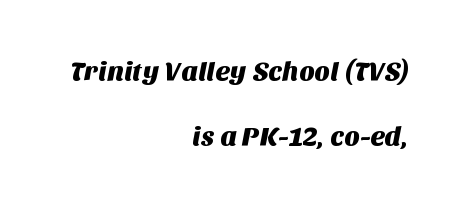
{"underline": "no", "align": "right", "line_spacing": "loose", "line_spacing_ratio": 2.41, "letter_spacing": "normal", "letter_spacing_em": 0.0, "glyph_px": 27}
